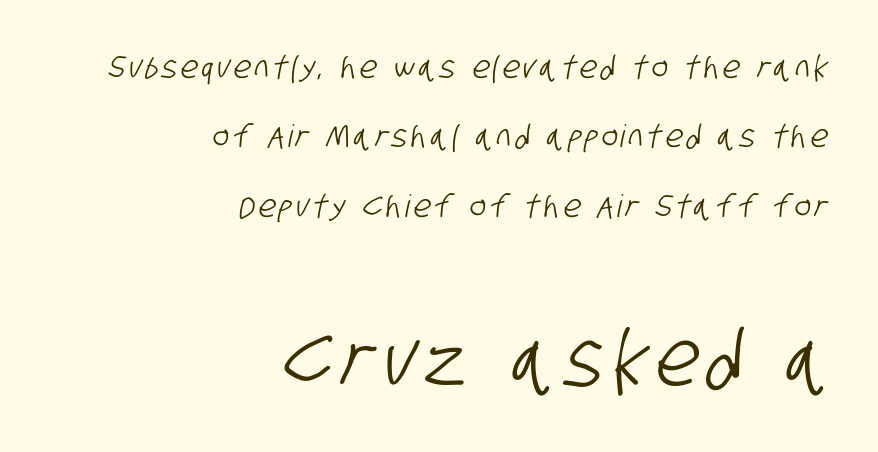
A typesetter would call this proportional, since set widths differ per character. The emphasis by scale lands on block number two, below. The rag falls on the left side of this text block. To sum up the face: it is a sans, with no serifs. Unmarked baselines from the first word to the last. This block would shrink considerably if given ordinary leading; it's expanded now.
